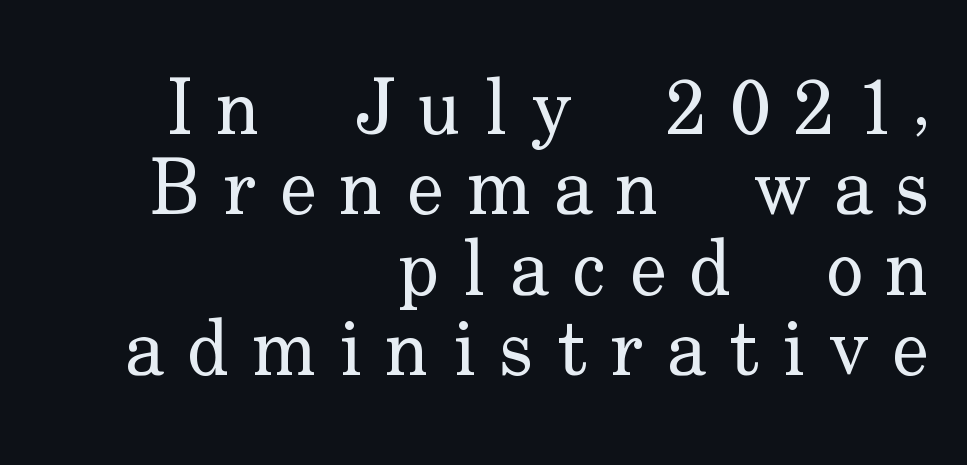
{"serif": "yes", "italic": "no", "bold": "no", "weight": "regular", "width": "normal", "stroke_contrast": "low", "x_height": "small", "monospaced": "no", "underline": "no", "align": "right", "line_spacing": "tight", "line_spacing_ratio": 1.03, "letter_spacing": "wide", "letter_spacing_em": 0.3, "glyph_px": 78}
